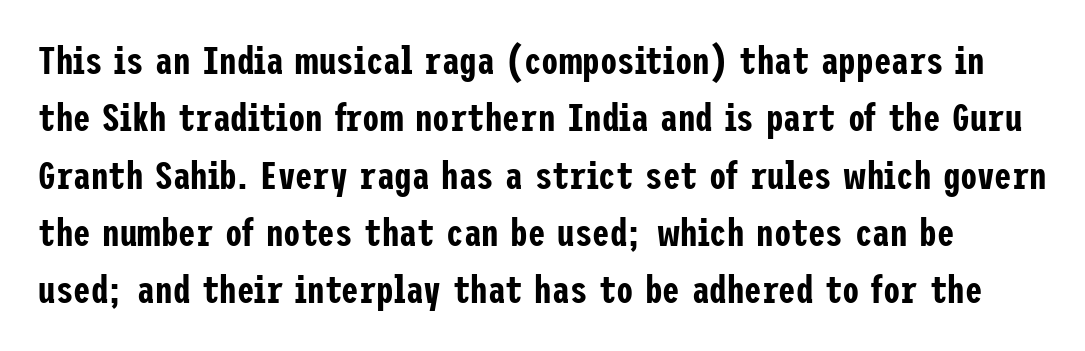
{"serif": "no", "italic": "no", "width": "condensed", "stroke_contrast": "low", "x_height": "medium", "underline": "no", "line_spacing": "normal", "line_spacing_ratio": 1.47, "letter_spacing": "normal", "letter_spacing_em": 0.0, "glyph_px": 39}
